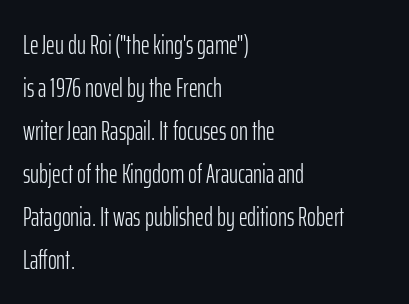
The image shows 27 px text type, upright; set left-aligned, normal line spacing (1.59x), normal letter spacing, not underlined.
